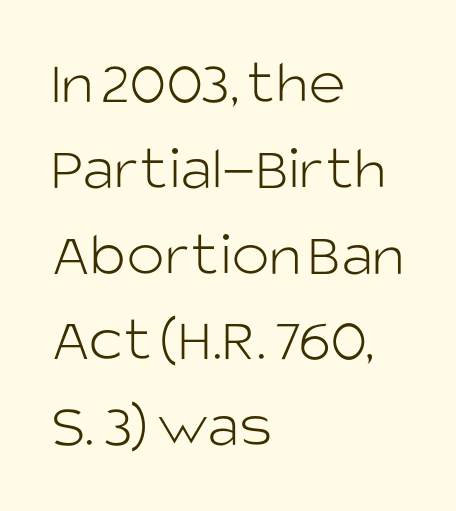
{"serif": "no", "italic": "no", "bold": "no", "weight": "light", "width": "normal", "stroke_contrast": "low", "x_height": "large", "monospaced": "no", "underline": "no", "align": "left", "line_spacing": "normal", "line_spacing_ratio": 1.34, "letter_spacing": "normal", "letter_spacing_em": 0.0, "glyph_px": 64}
